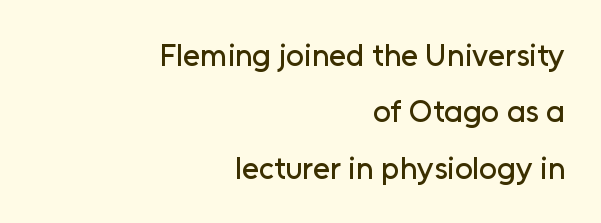
The image shows 31 px sans-serif type, upright; set right-aligned, line spacing 1.82x, normal letter spacing, not underlined; low stroke contrast and a medium x-height.
